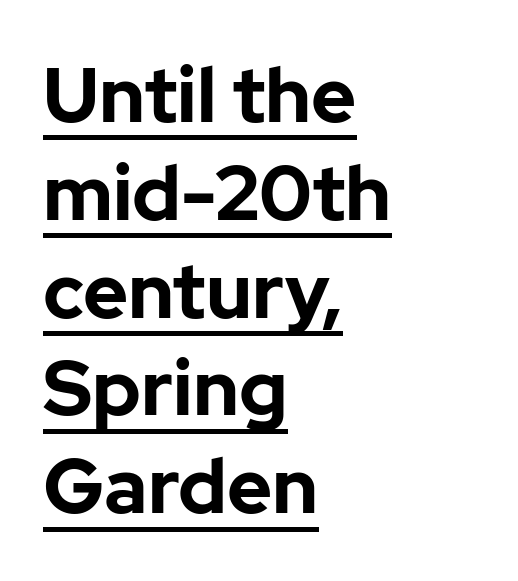
The image shows 77 px bold sans-serif type, upright; set left-aligned, normal line spacing (1.27x), normal letter spacing, underlined; low stroke contrast and a medium x-height.
